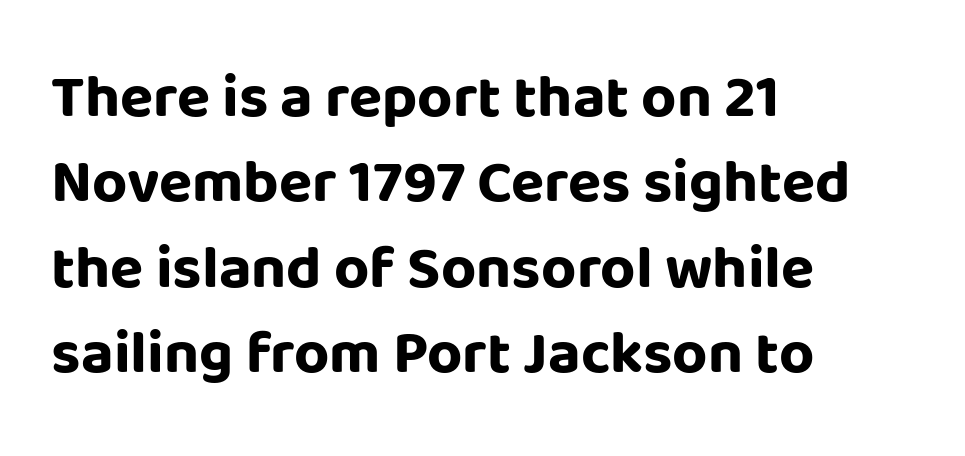
The image shows 61 px bold sans-serif type, upright; set left-aligned, normal line spacing (1.4x), normal letter spacing, not underlined; low stroke contrast and a large x-height.
